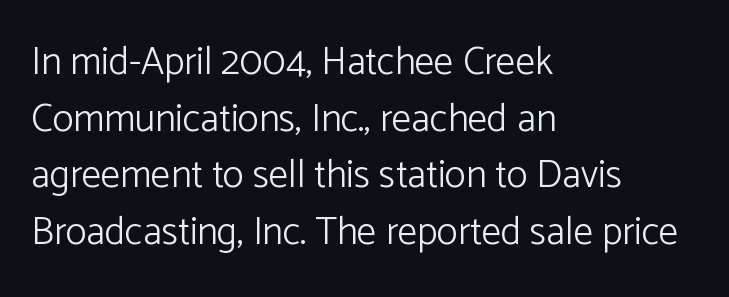
Each line starts at the same left margin while the right side varies. On a weight scale, this lands at 450 or below. A bare baseline throughout the passage. The space between consecutive lines is moderate. The line texture is even and compact thanks to regular tracking. Here the designer chose a conventional face with non-uniform glyph widths.
